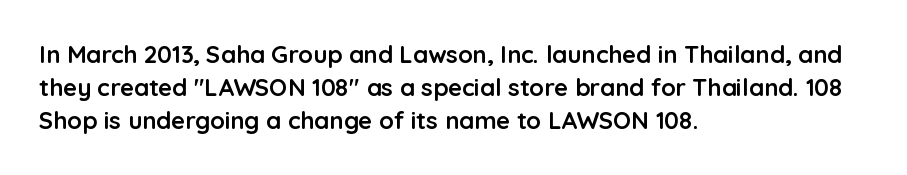
{"italic": "no", "bold": "yes", "underline": "no", "align": "left", "line_spacing": "normal", "line_spacing_ratio": 1.38, "letter_spacing": "normal", "letter_spacing_em": 0.0, "glyph_px": 24}
